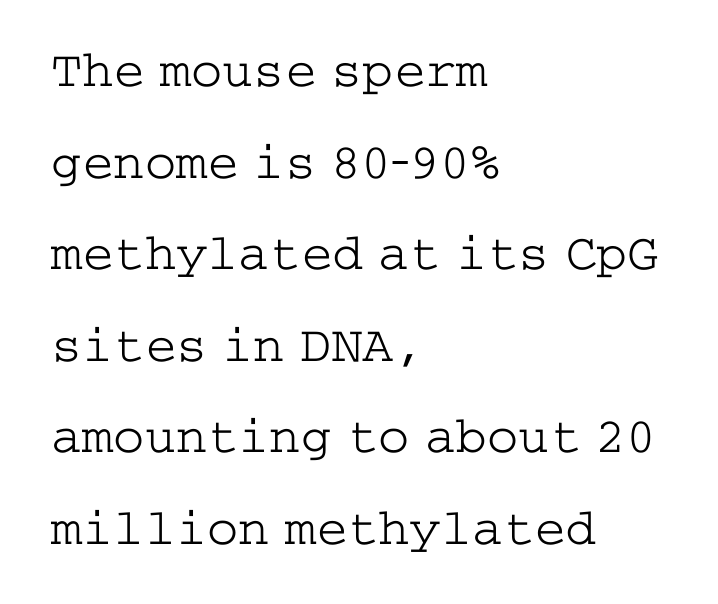
The image shows 52 px light, wide serif type, upright; set left-aligned, line spacing 1.76x, normal letter spacing, not underlined; low stroke contrast and a medium x-height.
